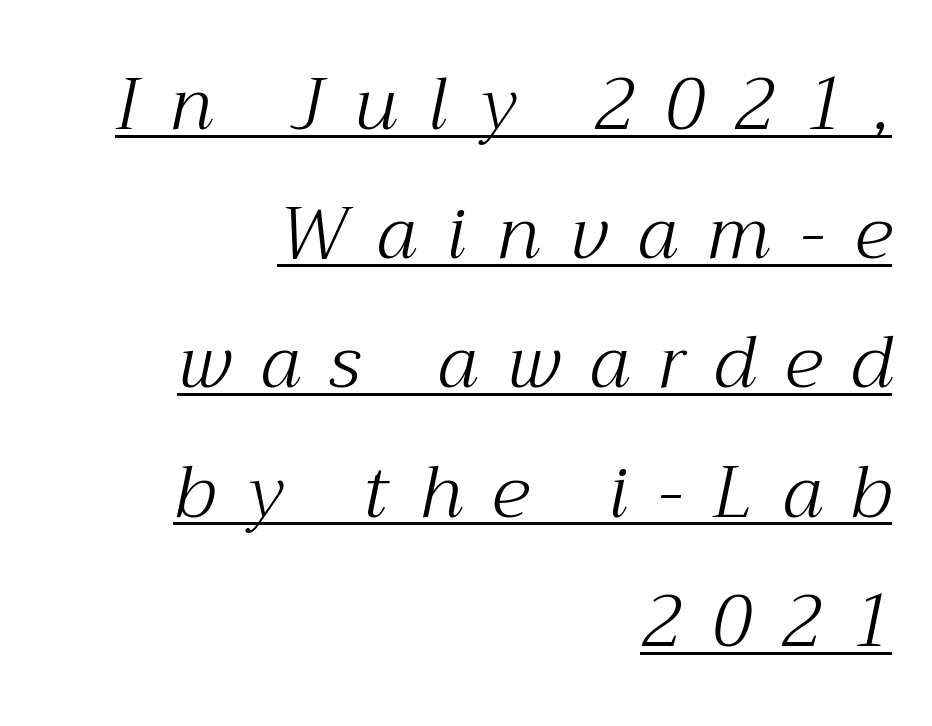
The image shows 73 px light serif type, italic (leaning right); set right-aligned, line spacing 1.77x, unusually wide letter spacing (+0.41 em), underlined; medium stroke contrast and a medium x-height.
